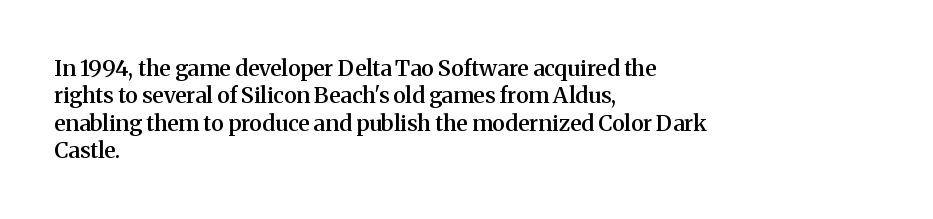
{"italic": "no", "bold": "semi", "underline": "no", "align": "left", "line_spacing": "normal", "line_spacing_ratio": 1.25, "letter_spacing": "normal", "letter_spacing_em": 0.0, "glyph_px": 22}
